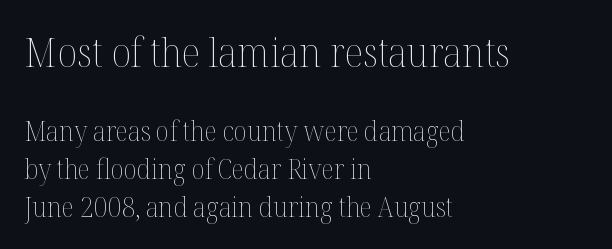
Q: Is the text bold? A: No.
Q: Is the text italic (slanted)? A: No, it is upright.
Q: Is the text underlined? A: No.
Q: How is the paragraph aligned? A: Left-aligned.
Q: Is the spacing between letters normal or unusually wide? A: Normal.
Q: Is the spacing between lines tight, normal or loose? A: Normal.
Q: Which block of text is set in a larger size, the first (top) or the second (bottom)? A: The first (top) one.
Q: Width (condensed, normal, or wide)? A: Normal.
Q: Stroke contrast? A: Medium.
Q: x-height? A: Medium.
Q: Monospaced? A: No.
